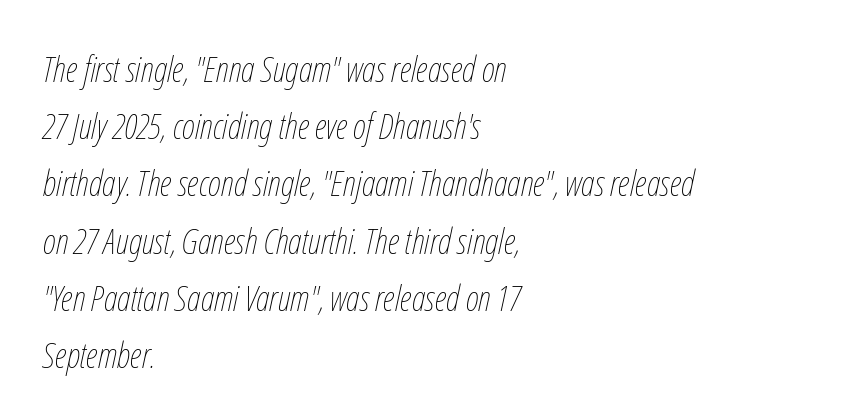
Whoever set this chose a conventional vertical rhythm. Each row of text sits above clean, open space. Inter-character spacing is left at the font's built-in metrics. Visually the block forms a straight wall on the left and a jagged coastline on the right.
